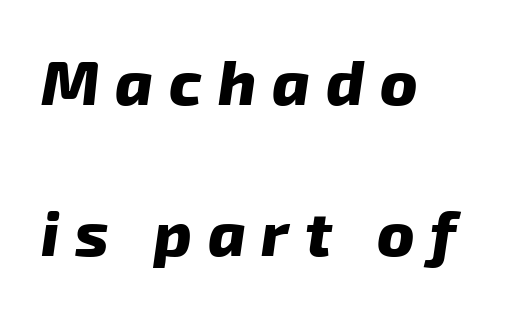
Q: Is the text bold? A: Yes.
Q: Is the typeface a serif or a sans-serif typeface? A: Sans-serif.
Q: Is the text underlined? A: No.
Q: How is the paragraph aligned? A: Left-aligned.
Q: Is the spacing between letters normal or unusually wide? A: Unusually wide.
Q: Is the spacing between lines tight, normal or loose? A: Loose.
Q: Width (condensed, normal, or wide)? A: Normal.
Q: Stroke contrast? A: Low.
Q: x-height? A: Medium.
Q: Monospaced? A: No.
